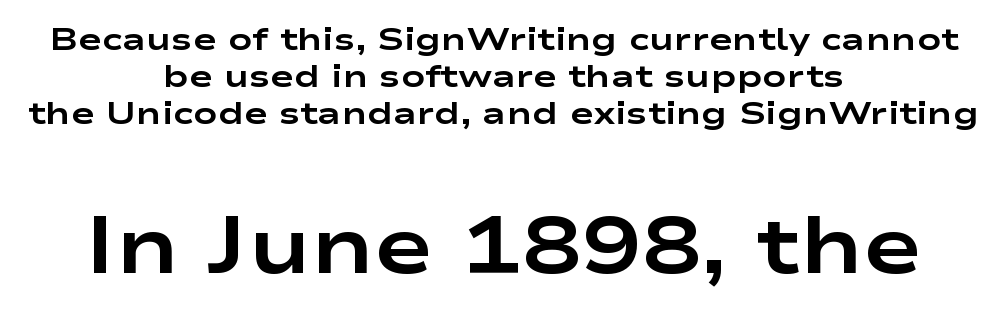
Q: Is the text bold? A: Yes.
Q: Is the text italic (slanted)? A: No, it is upright.
Q: Is the typeface a serif or a sans-serif typeface? A: Sans-serif.
Q: Is the text underlined? A: No.
Q: How is the paragraph aligned? A: Centered.
Q: Is the spacing between letters normal or unusually wide? A: Normal.
Q: Which block of text is set in a larger size, the first (top) or the second (bottom)? A: The second (bottom) one.
Q: Width (condensed, normal, or wide)? A: Wide.
Q: Stroke contrast? A: Low.
Q: x-height? A: Medium.
Q: Monospaced? A: No.
